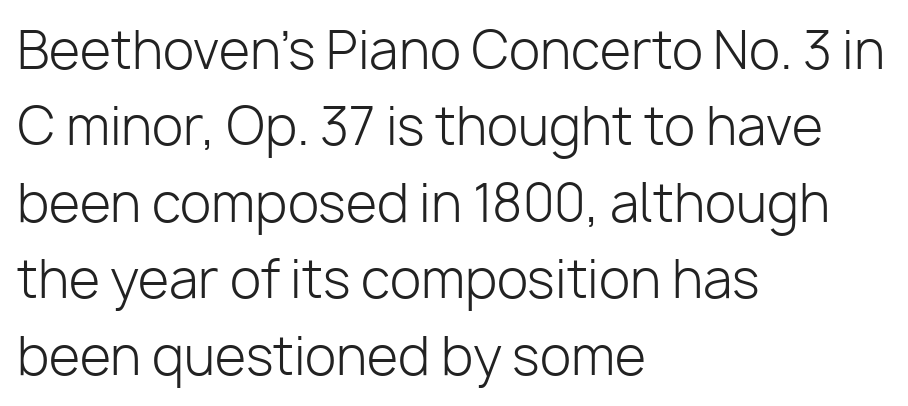
The image shows 51 px light sans-serif type, upright; set left-aligned, normal line spacing (1.5x), normal letter spacing, not underlined; low stroke contrast and a medium x-height.
